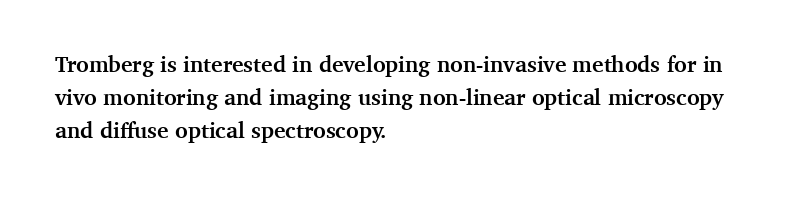
Q: Is the text bold? A: Yes.
Q: Is the text italic (slanted)? A: No, it is upright.
Q: Is the text underlined? A: No.
Q: How is the paragraph aligned? A: Left-aligned.
Q: Is the spacing between letters normal or unusually wide? A: Normal.
Q: Is the spacing between lines tight, normal or loose? A: Normal.
